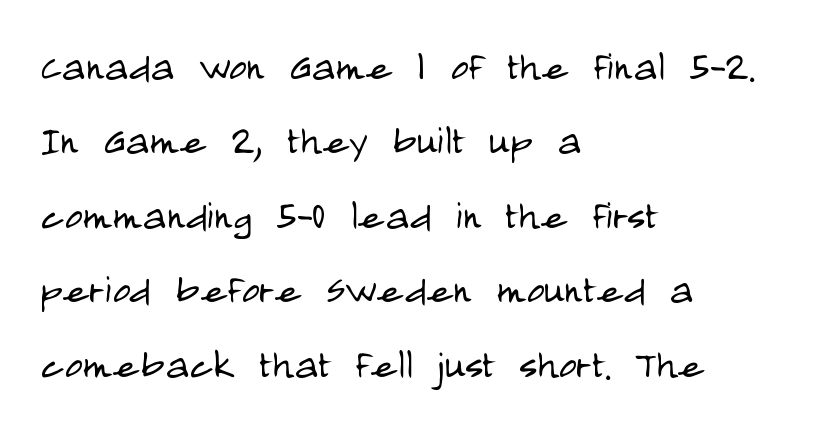
Plain, unruled lines of type. Weight: not bold — regular or lighter. A roman cut, with each character standing at attention. Glyph-to-glyph distance matches everyday printed text. Casual observation: everything's shoved over to the left.
